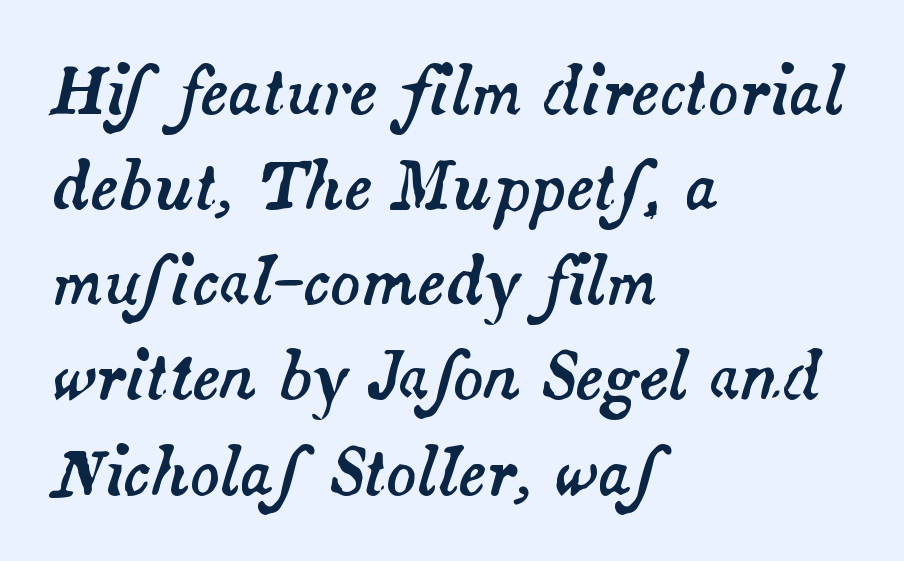
{"italic": "yes", "lean": "right", "slant_degrees": 14, "width": "normal", "stroke_contrast": "medium", "x_height": "small", "monospaced": "no", "underline": "no", "align": "left", "line_spacing": "normal", "line_spacing_ratio": 1.51, "letter_spacing": "normal", "letter_spacing_em": 0.0, "glyph_px": 63}
